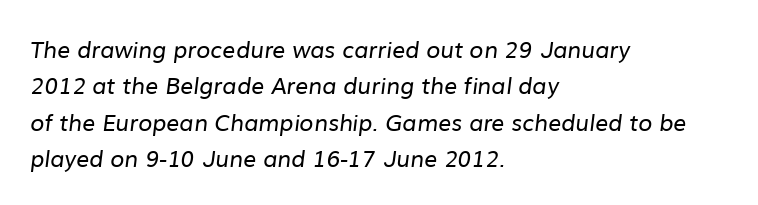
The image shows 23 px text type; set left-aligned, normal line spacing (1.58x), normal letter spacing, not underlined.
